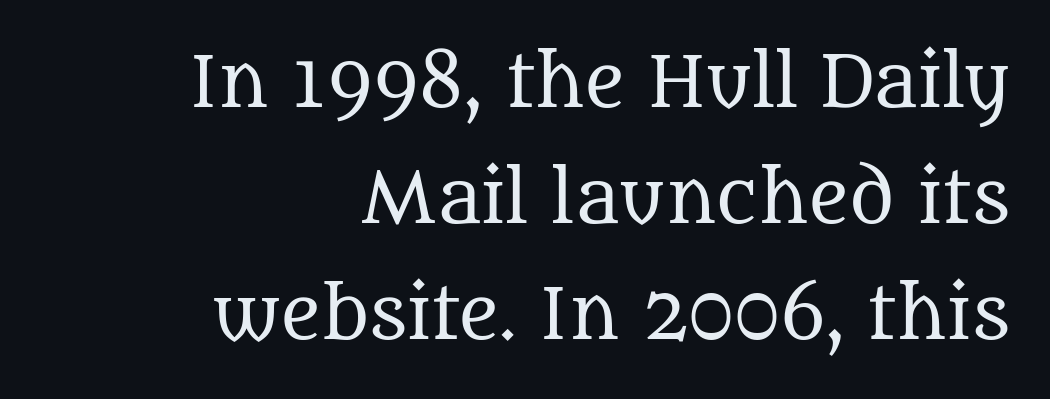
The image shows 69 px regular-weight serif type, upright; set right-aligned, normal line spacing (1.68x), normal letter spacing, not underlined; medium stroke contrast and a large x-height.
